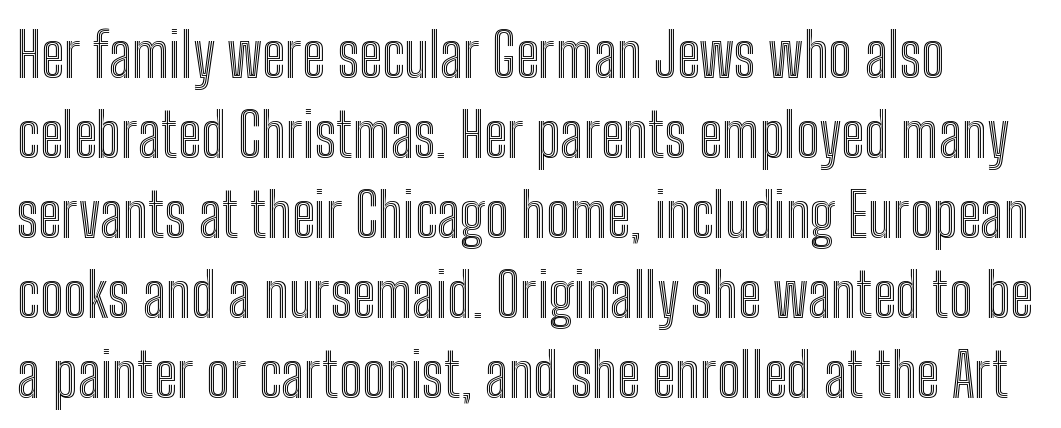
This is the regular roman posture of the typeface. Think of a printed novel: that variable character pitch is what you see here. Compared with typical body copy, the letter spacing here is the same. The glyphs are unaccompanied by any horizontal stroke below them. Does the leading feel generous? No, just average.
